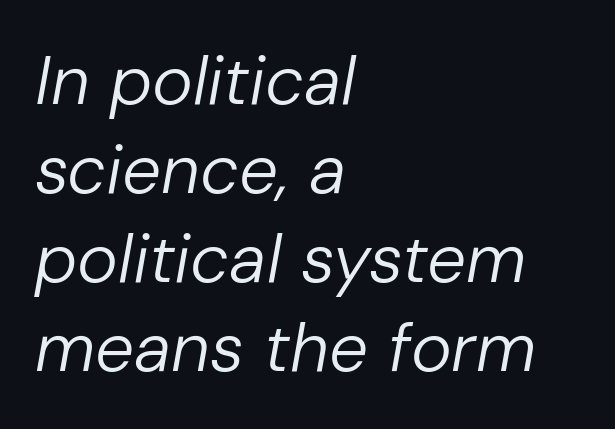
A light-to-regular cut is what we see here. Nothing unusual about the tracking: characters are spaced as the font intends. The face used here is proportionally spaced, like ordinary book or web type. Bare-footed words on every line.
